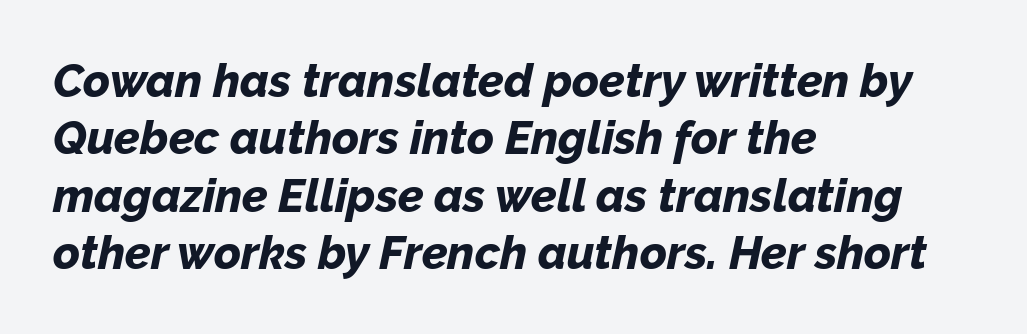
The rendering anchors every line to the left-hand side. The font's italic variant was chosen for this text. This sample has the flowing, uneven cadence of proportional lettering. Whoever set this chose a conventional vertical rhythm. The typesetting leans heavy: a genuine bold.
